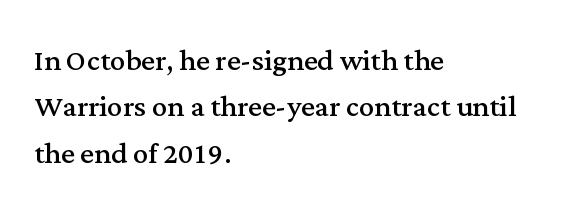
{"serif": "yes", "italic": "no", "bold": "no", "weight": "regular", "width": "normal", "stroke_contrast": "medium", "x_height": "medium", "monospaced": "no", "underline": "no", "align": "left", "line_spacing_ratio": 1.22, "letter_spacing": "normal", "letter_spacing_em": 0.0, "glyph_px": 38}
